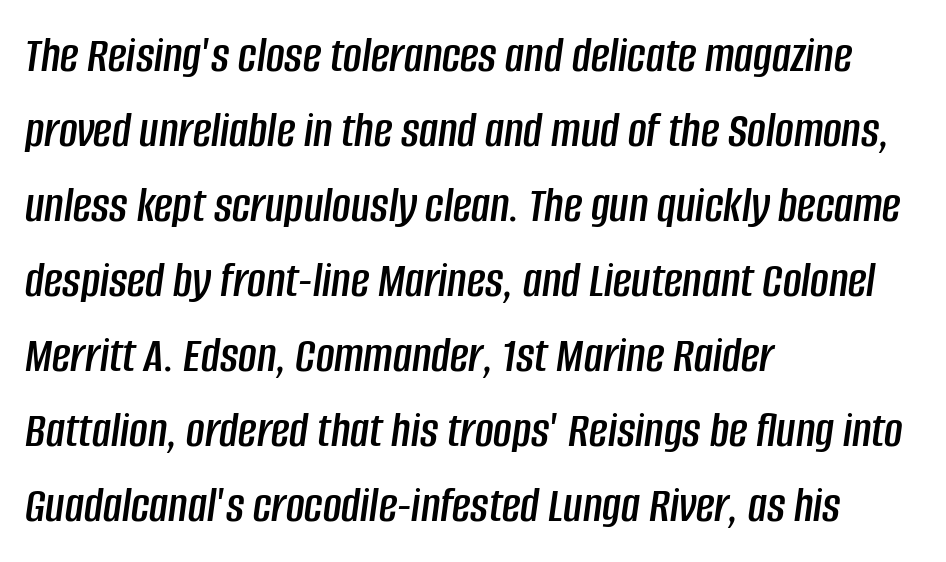
{"italic": "yes", "lean": "right", "slant_degrees": 8, "width": "condensed", "stroke_contrast": "low", "x_height": "large", "monospaced": "no", "underline": "no", "align": "left", "line_spacing": "normal", "line_spacing_ratio": 1.47, "letter_spacing": "normal", "letter_spacing_em": 0.0, "glyph_px": 51}
